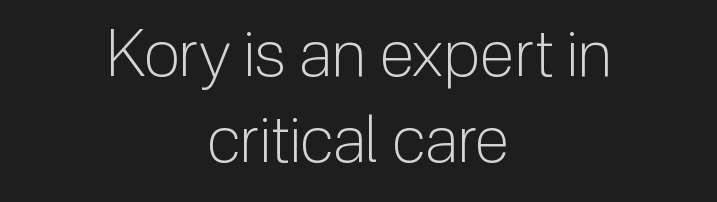
The text block is weighted toward neither margin, spreading evenly from the middle. No letter is thick-stroked: the sample isn't bold. The zone under the glyphs is completely vacant. Stroke terminals: plain, sans-serif. Inter-character spacing is left at the font's built-in metrics.
